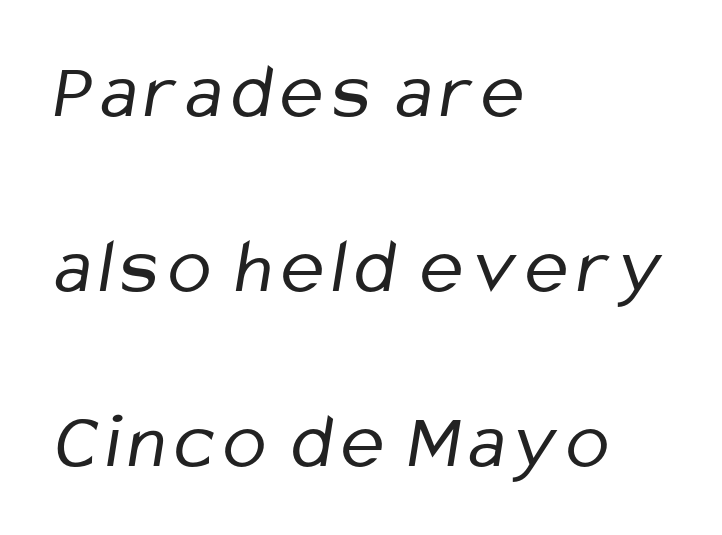
{"serif": "no", "bold": "no", "weight": "regular", "width": "condensed", "stroke_contrast": "low", "x_height": "medium", "monospaced": "no", "underline": "no", "align": "left", "line_spacing": "loose", "line_spacing_ratio": 2.19, "glyph_px": 80}
